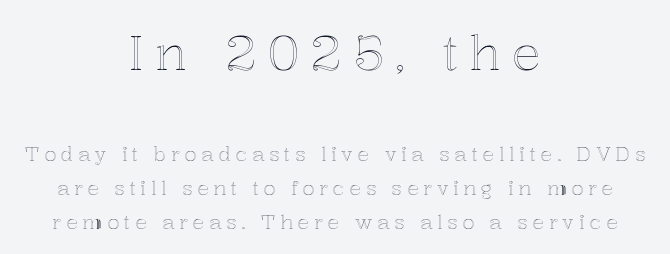
Q: Is the text italic (slanted)? A: No, it is upright.
Q: Is the text underlined? A: No.
Q: How is the paragraph aligned? A: Centered.
Q: Is the spacing between letters normal or unusually wide? A: Unusually wide.
Q: Is the spacing between lines tight, normal or loose? A: Normal.
Q: Which block of text is set in a larger size, the first (top) or the second (bottom)? A: The first (top) one.
Q: Width (condensed, normal, or wide)? A: Normal.
Q: x-height? A: Medium.
Q: Monospaced? A: No.
